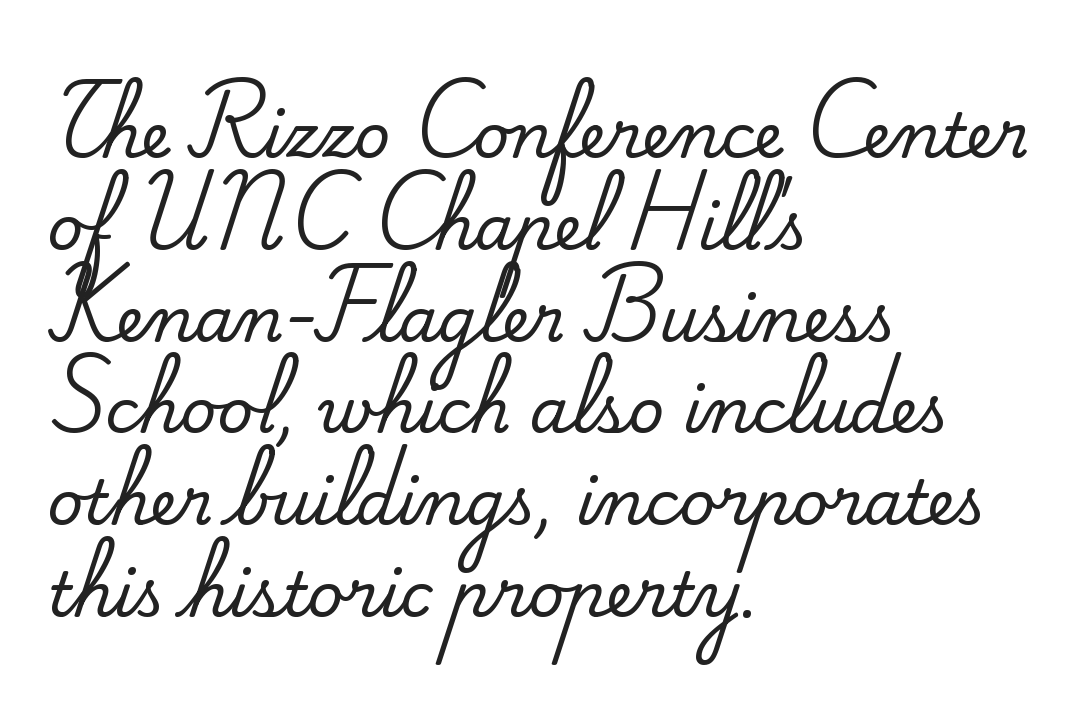
{"serif": "yes", "width": "normal", "stroke_contrast": "medium", "x_height": "small", "monospaced": "no", "underline": "no", "align": "left", "line_spacing": "normal", "line_spacing_ratio": 1.48, "letter_spacing": "normal", "letter_spacing_em": 0.0, "glyph_px": 62}
